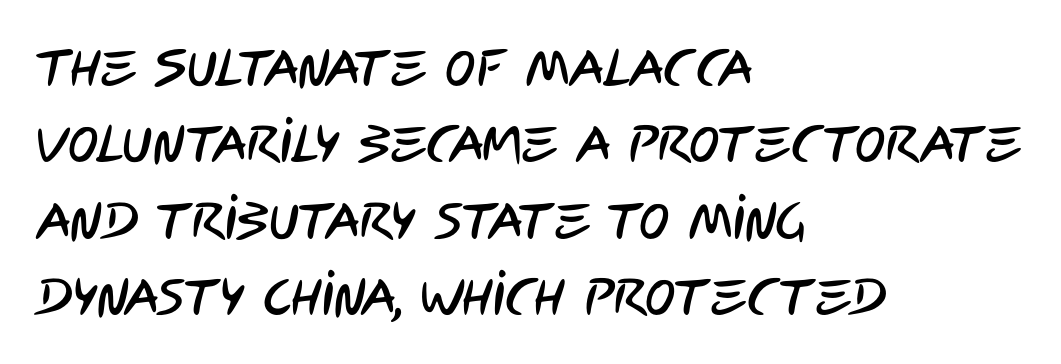
The image shows 51 px condensed sans-serif type; set left-aligned, normal line spacing (1.5x), normal letter spacing, not underlined; low stroke contrast and a large x-height.
